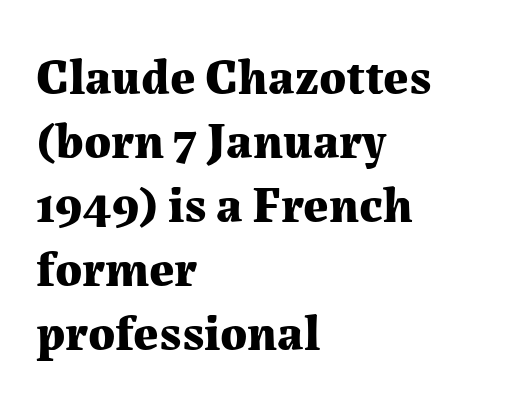
The image shows 50 px bold serif type, upright; set left-aligned, normal line spacing (1.28x), normal letter spacing, not underlined; medium stroke contrast and a medium x-height.
